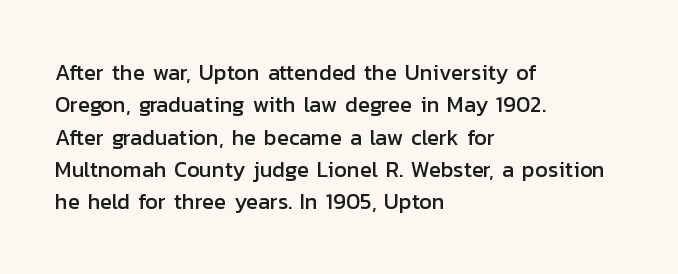
Q: Is the text italic (slanted)? A: No, it is upright.
Q: Is the text underlined? A: No.
Q: How is the paragraph aligned? A: Left-aligned.
Q: Is the spacing between letters normal or unusually wide? A: Normal.
Q: Is the spacing between lines tight, normal or loose? A: Normal.
